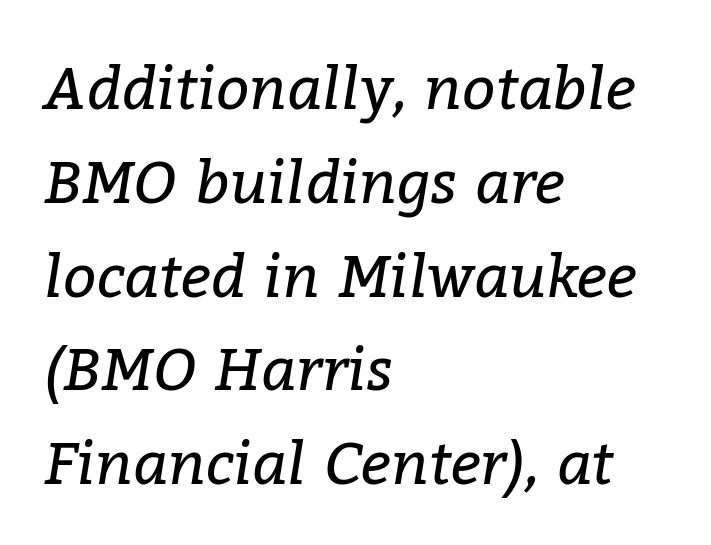
The image shows 59 px regular-weight serif type, italic (leaning right); set left-aligned, normal line spacing (1.59x), normal letter spacing, not underlined; low stroke contrast and a medium x-height.
